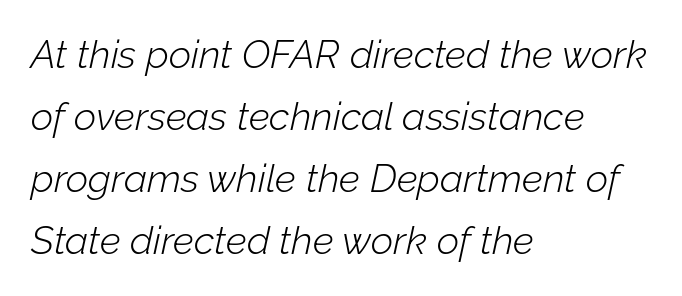
The image shows 39 px light type, italic (leaning right); set left-aligned, normal line spacing (1.59x), normal letter spacing, not underlined; low stroke contrast and a medium x-height.
